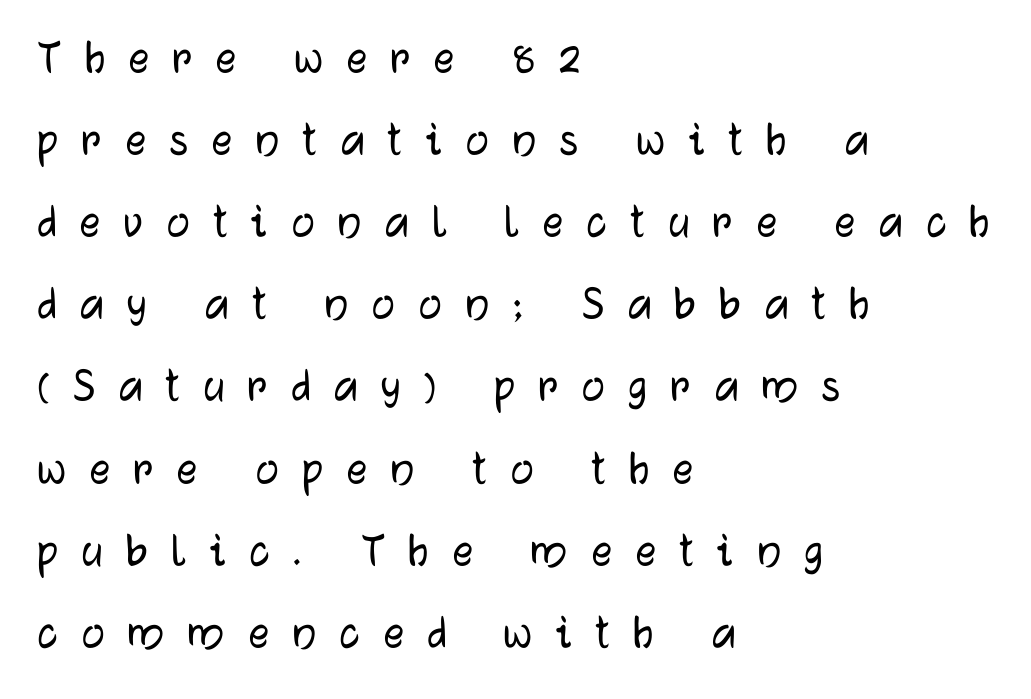
{"serif": "no", "italic": "no", "width": "normal", "stroke_contrast": "low", "x_height": "medium", "monospaced": "no", "underline": "no", "align": "left", "line_spacing": "normal", "line_spacing_ratio": 1.61, "letter_spacing": "wide", "letter_spacing_em": 0.46, "glyph_px": 51}
